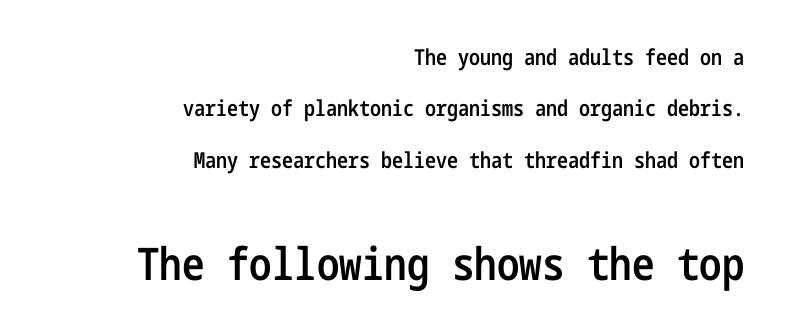
Q: Is the text bold? A: Semi-bold.
Q: Is the text italic (slanted)? A: No, it is upright.
Q: Is the typeface a serif or a sans-serif typeface? A: Sans-serif.
Q: Is the text underlined? A: No.
Q: How is the paragraph aligned? A: Right-aligned.
Q: Is the spacing between letters normal or unusually wide? A: Normal.
Q: Is the spacing between lines tight, normal or loose? A: Loose.
Q: Which block of text is set in a larger size, the first (top) or the second (bottom)? A: The second (bottom) one.
Q: Width (condensed, normal, or wide)? A: Condensed.
Q: Stroke contrast? A: Low.
Q: x-height? A: Medium.
